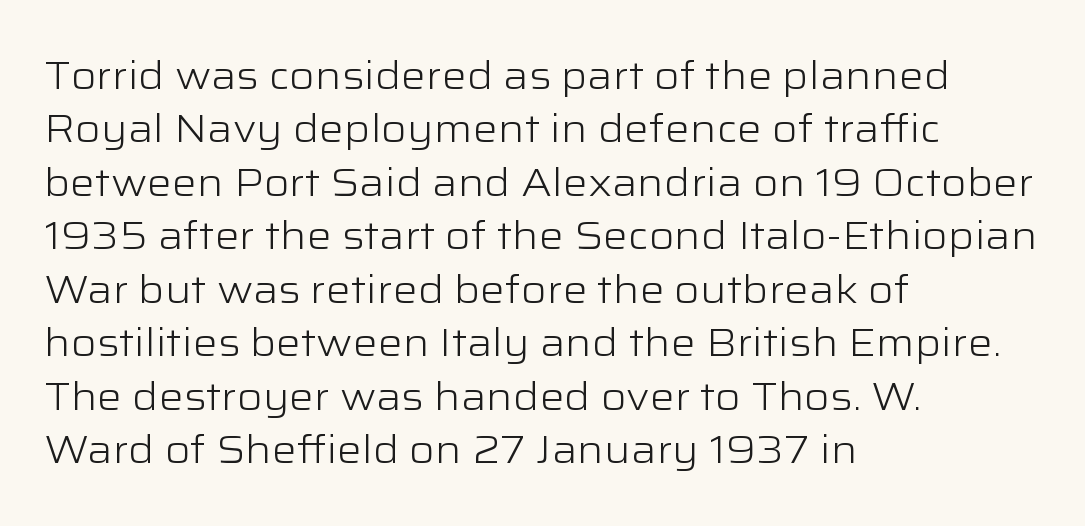
{"serif": "no", "italic": "no", "bold": "no", "weight": "light", "width": "wide", "stroke_contrast": "low", "x_height": "medium", "monospaced": "no", "underline": "no", "align": "left", "line_spacing": "normal", "line_spacing_ratio": 1.37, "letter_spacing": "normal", "letter_spacing_em": 0.0, "glyph_px": 39}
